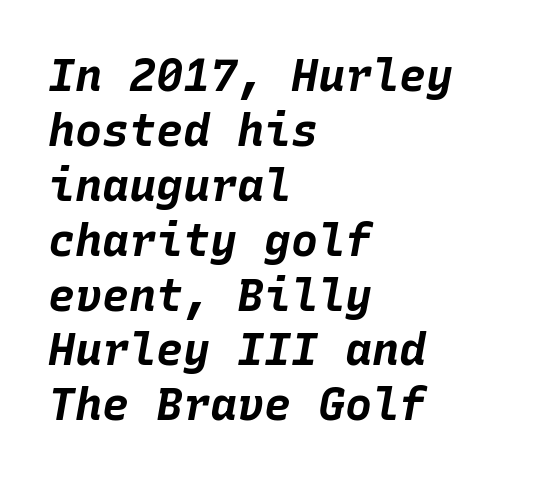
Q: Is the text bold? A: Yes.
Q: Is the text italic (slanted)? A: Yes, it leans right by about 10 degrees.
Q: Is the text underlined? A: No.
Q: How is the paragraph aligned? A: Left-aligned.
Q: Is the spacing between letters normal or unusually wide? A: Normal.
Q: Width (condensed, normal, or wide)? A: Normal.
Q: Stroke contrast? A: Low.
Q: x-height? A: Large.
Q: Monospaced? A: Yes.
